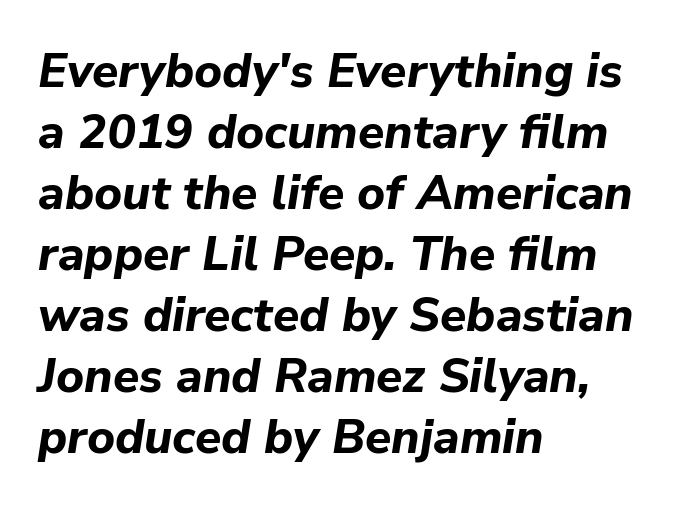
{"italic": "yes", "lean": "right", "slant_degrees": 9, "bold": "yes", "weight": "bold", "width": "normal", "stroke_contrast": "low", "x_height": "medium", "monospaced": "no", "underline": "no", "align": "left", "line_spacing": "normal", "line_spacing_ratio": 1.27, "letter_spacing": "normal", "letter_spacing_em": 0.0, "glyph_px": 48}
